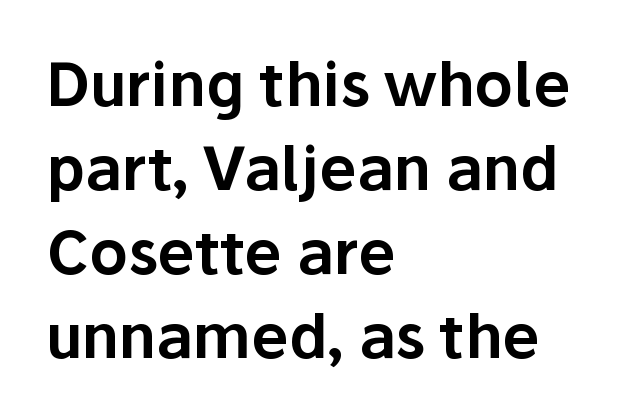
The image shows 60 px sans-serif type, upright; set left-aligned, normal line spacing (1.4x), normal letter spacing, not underlined; low stroke contrast and a medium x-height.
